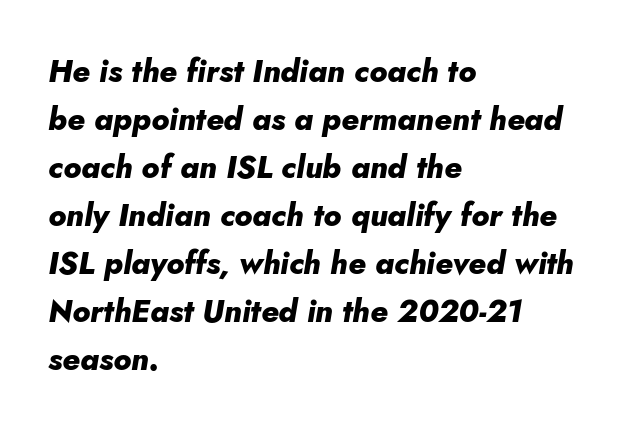
{"italic": "yes", "lean": "right", "slant_degrees": 10, "bold": "yes", "weight": "heavy", "width": "normal", "stroke_contrast": "low", "x_height": "small", "monospaced": "no", "underline": "no", "align": "left", "line_spacing": "normal", "line_spacing_ratio": 1.55, "letter_spacing": "normal", "letter_spacing_em": 0.0, "glyph_px": 31}
